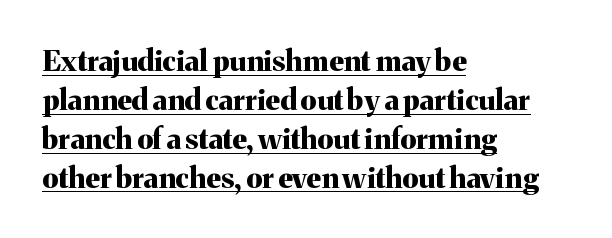
Visually the block forms a straight wall on the left and a jagged coastline on the right. These lines sit exactly where default settings would place them. This rendering leaves character spacing at its baseline value. A continuous stroke trails under the words, as in a hyperlink.
